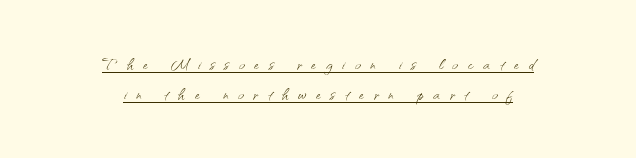
The image shows 21 px text type; set centered, normal line spacing (1.42x), unusually wide letter spacing (+0.47 em), underlined.
